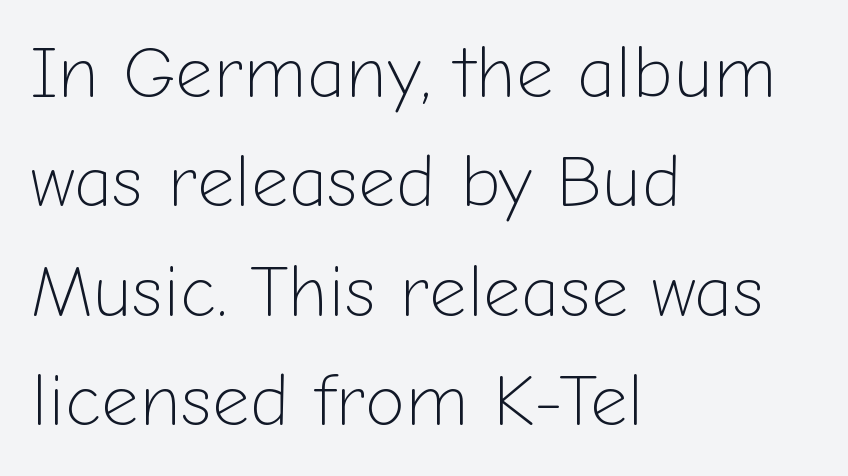
Q: Is the text bold? A: No.
Q: Is the text italic (slanted)? A: No, it is upright.
Q: Is the typeface a serif or a sans-serif typeface? A: Sans-serif.
Q: Is the text underlined? A: No.
Q: How is the paragraph aligned? A: Left-aligned.
Q: Is the spacing between letters normal or unusually wide? A: Normal.
Q: Is the spacing between lines tight, normal or loose? A: Normal.
Q: Width (condensed, normal, or wide)? A: Normal.
Q: Stroke contrast? A: Low.
Q: x-height? A: Medium.
Q: Monospaced? A: No.
